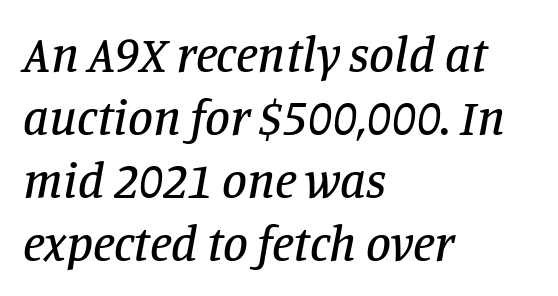
The face used here is proportionally spaced, like ordinary book or web type. This rendering employs a face with finishing strokes, i.e., a serif. The passage shown has conventional tracking throughout. Quick note: interline space is typical. A student would call this left alignment; a typographer would say flush left, rag right. The letters are slanted; this is an italic face.
